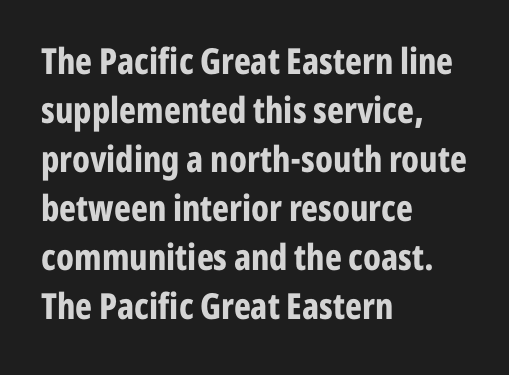
The image shows 36 px bold, condensed sans-serif type, upright; set left-aligned, normal line spacing (1.36x), normal letter spacing, not underlined; low stroke contrast and a medium x-height.
